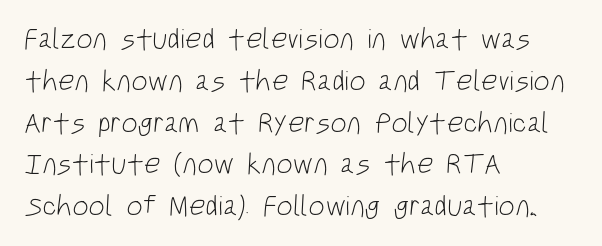
If you measured baseline to baseline, you'd find a middling distance. The strokes are not fattened; the text isn't bold. A typesetter would label this face a sans. The rendering keeps characters at their native spacing. Horizontal alignment here is leftward, the default for most running prose. Beneath every word, the page is bare.
